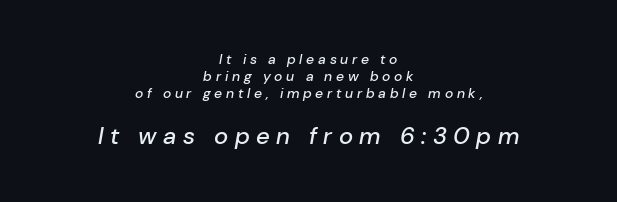
Q: Is the text italic (slanted)? A: Yes, it leans right by about 10 degrees.
Q: Is the text underlined? A: No.
Q: How is the paragraph aligned? A: Centered.
Q: Is the spacing between letters normal or unusually wide? A: Unusually wide.
Q: Which block of text is set in a larger size, the first (top) or the second (bottom)? A: The second (bottom) one.
